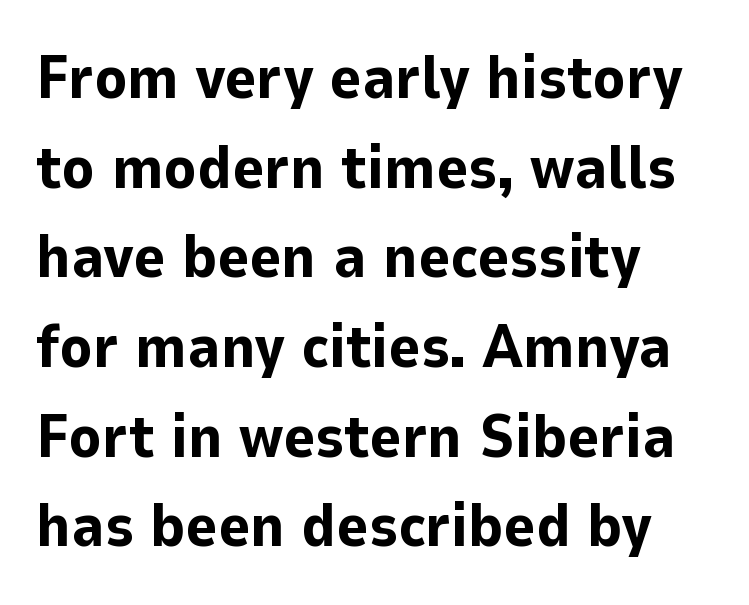
The image shows 61 px bold sans-serif type, upright; set left-aligned, normal line spacing (1.47x), normal letter spacing, not underlined; low stroke contrast and a medium x-height.
